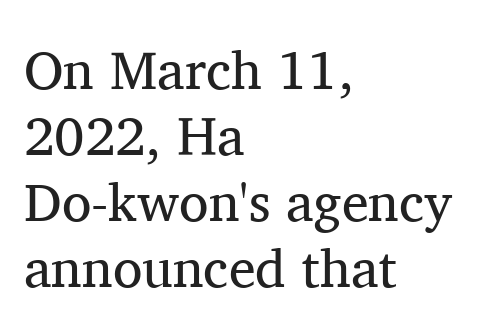
The image shows 54 px regular-weight serif type, upright; set left-aligned, line spacing 1.22x, normal letter spacing, not underlined; medium stroke contrast and a medium x-height.
